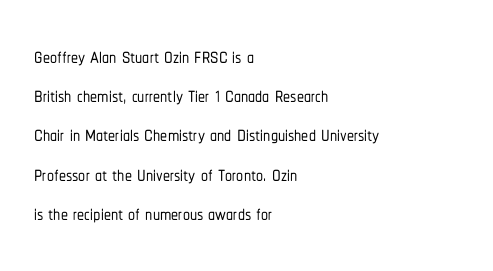
{"serif": "no", "italic": "no", "width": "condensed", "stroke_contrast": "low", "x_height": "medium", "monospaced": "no", "underline": "no", "align": "left", "line_spacing": "normal", "line_spacing_ratio": 1.4, "letter_spacing": "normal", "letter_spacing_em": 0.0, "glyph_px": 28}
